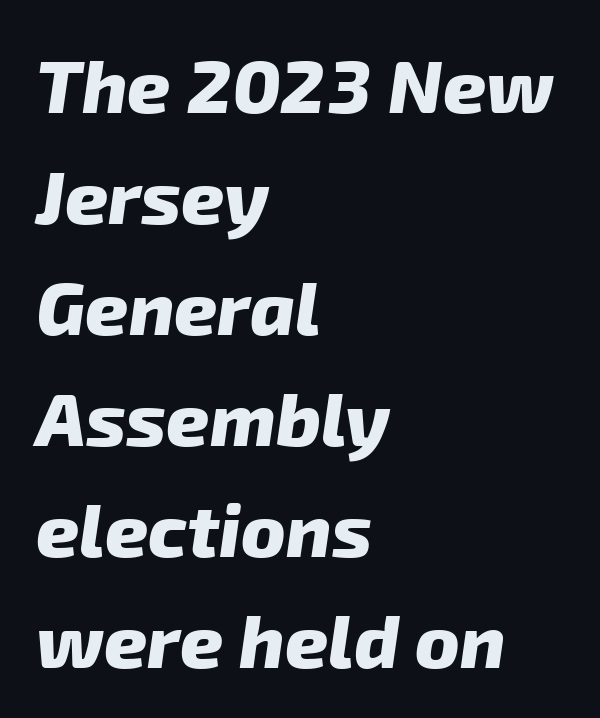
The lines in this sample share a left origin and differ only in where they stop. Rule under the text: the space is simply empty. Standard letterfit; no display-style spreading of the glyphs. Font category for this specimen: sans-serif.
